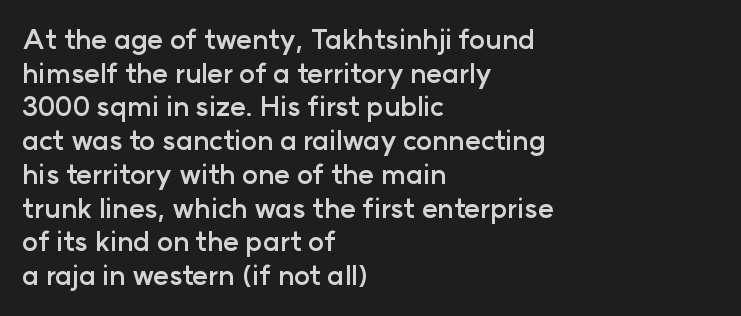
The image shows 27 px bold type, upright; set left-aligned, normal line spacing (1.25x), normal letter spacing, not underlined.
